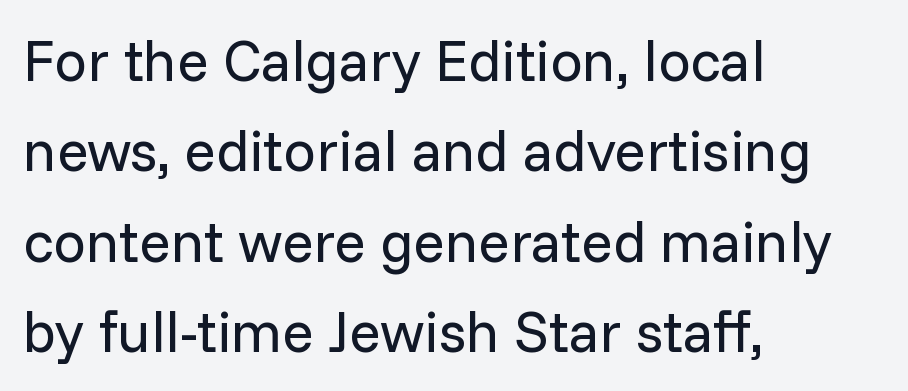
The image shows 58 px regular-weight sans-serif type, upright; set left-aligned, normal line spacing (1.56x), normal letter spacing, not underlined; low stroke contrast and a medium x-height.
